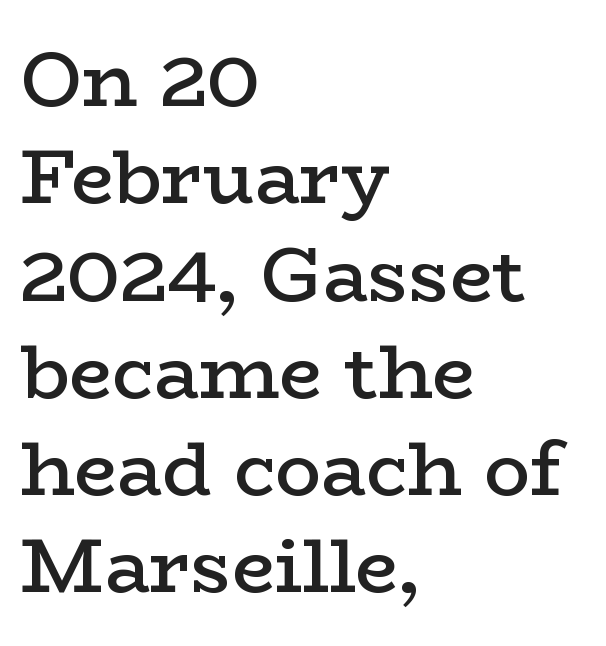
{"serif": "yes", "italic": "no", "bold": "semi", "weight": "semibold", "width": "wide", "stroke_contrast": "low", "x_height": "medium", "monospaced": "no", "underline": "no", "align": "left", "line_spacing": "normal", "line_spacing_ratio": 1.28, "letter_spacing": "normal", "letter_spacing_em": 0.0, "glyph_px": 76}
